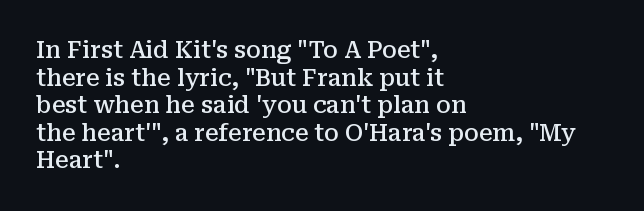
One-word summary of the alignment: left. The strokes are fattened partway — semibold, not bold. The letters stand straight up with perfectly vertical stems. The tracking reads as untouched default to a designer's eye.
